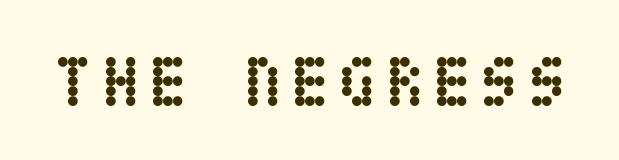
The image shows 71 px semibold, condensed type, upright; set not underlined; low stroke contrast and a large x-height.
